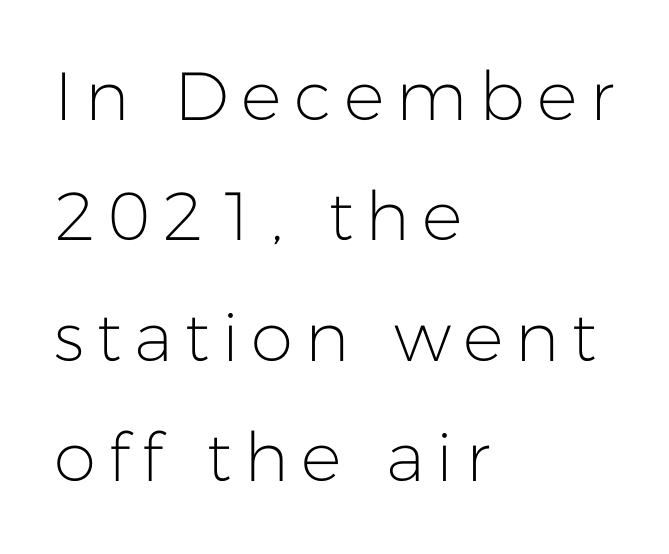
Q: Is the text bold? A: No.
Q: Is the text italic (slanted)? A: No, it is upright.
Q: Is the typeface a serif or a sans-serif typeface? A: Sans-serif.
Q: Is the text underlined? A: No.
Q: How is the paragraph aligned? A: Left-aligned.
Q: Width (condensed, normal, or wide)? A: Normal.
Q: Stroke contrast? A: Low.
Q: x-height? A: Medium.
Q: Monospaced? A: No.
